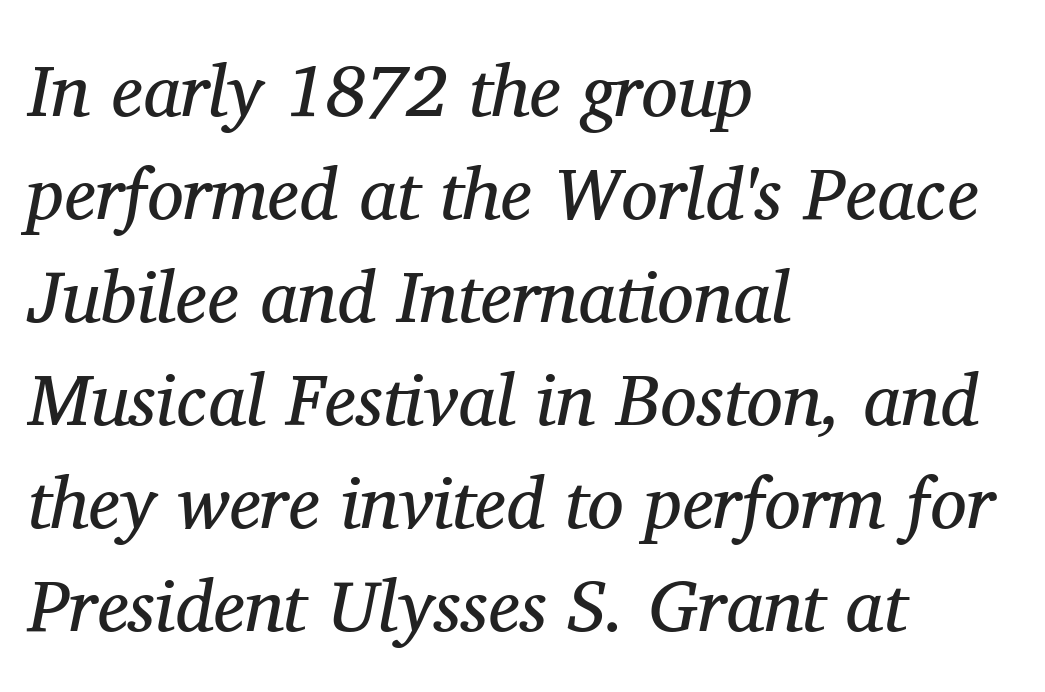
Is the type slanted? Yes — the strokes lean at a clear angle. The strokes carry an ordinary text weight at most. Layout note: lines flush left. Vertically, the passage feels balanced, rows spaced as you'd expect.
